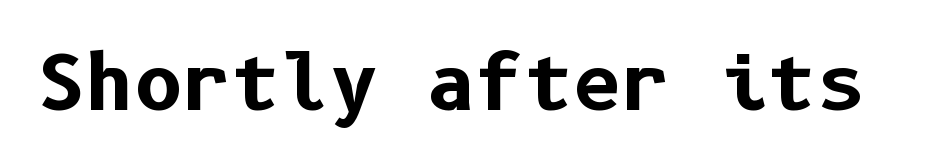
This rendering leaves character spacing at its baseline value. No word sits above an underline. Its strokes are broad and dark, the hallmark of bold type. Does the type have serifs? No, each stem ends abruptly. The type sits square on the baseline with zero lean.
